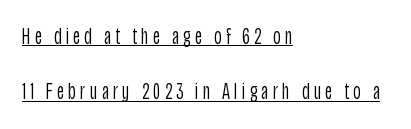
A typographer would call this underscored text. Every stem runs plumb, perpendicular to the baseline. Heft: none added — not bold. Horizontal alignment here is leftward, the default for most running prose. Interline gaps are noticeably wide in this sample.
